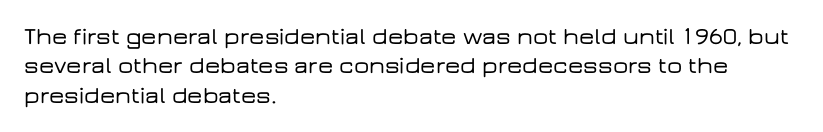
The lettering stays uniformly vertical, giving the passage a roman look. The letterforms sit shoulder to shoulder at normal distance. The setting favours the left margin, as ordinary paragraphs usually do. Decoration check: the copy has no underline.
